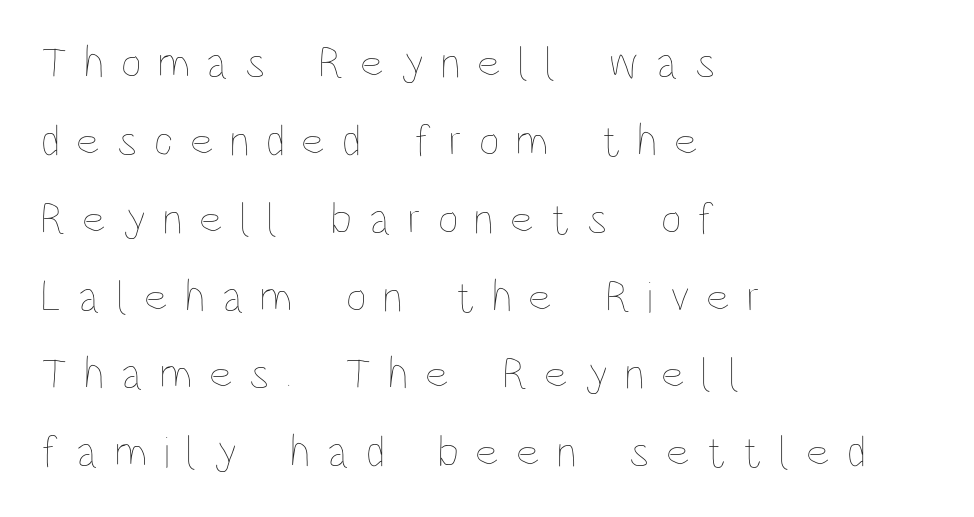
Visually the block forms a straight wall on the left and a jagged coastline on the right. The zone under the glyphs is completely vacant. The font sits on the lighter half of the weight spectrum, regular included. Spacing verdict: proportional, widths tailored to each character.
